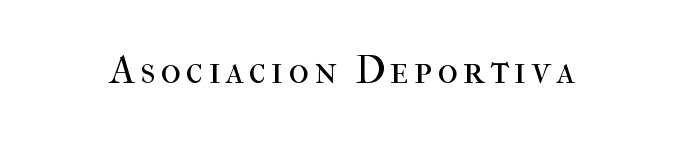
{"serif": "yes", "italic": "no", "bold": "no", "weight": "regular", "width": "normal", "stroke_contrast": "high", "x_height": "medium", "monospaced": "no", "underline": "no", "glyph_px": 39}
